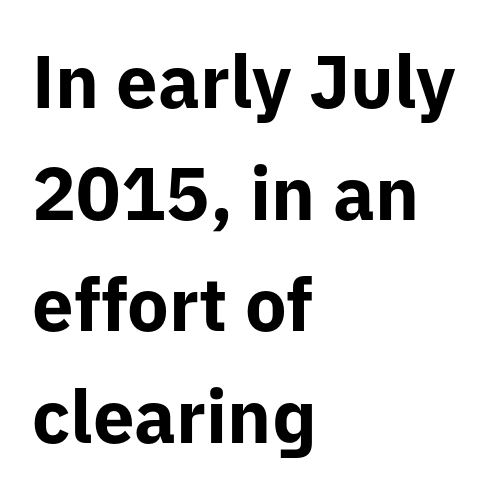
{"serif": "no", "italic": "no", "bold": "yes", "weight": "bold", "width": "normal", "stroke_contrast": "low", "x_height": "medium", "monospaced": "no", "underline": "no", "align": "left", "line_spacing": "normal", "line_spacing_ratio": 1.51, "letter_spacing": "normal", "letter_spacing_em": 0.0, "glyph_px": 74}
